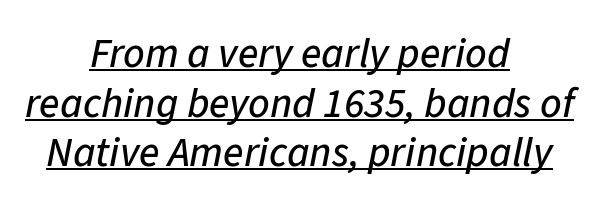
The image shows 42 px text type, italic (leaning right); set centered, line spacing 1.18x, normal letter spacing, underlined; low stroke contrast and a medium x-height.
